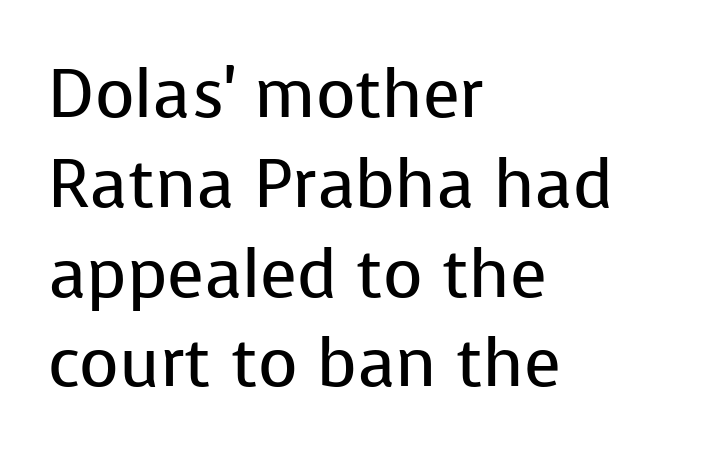
Q: Is the text bold? A: No.
Q: Is the text italic (slanted)? A: No, it is upright.
Q: Is the typeface a serif or a sans-serif typeface? A: Sans-serif.
Q: Is the text underlined? A: No.
Q: How is the paragraph aligned? A: Left-aligned.
Q: Is the spacing between letters normal or unusually wide? A: Normal.
Q: Is the spacing between lines tight, normal or loose? A: Normal.
Q: Width (condensed, normal, or wide)? A: Normal.
Q: Stroke contrast? A: Low.
Q: x-height? A: Medium.
Q: Monospaced? A: No.
